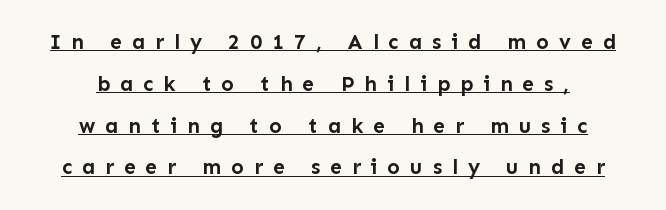
How heavy is the stroke? Heavy — this is a bold. The specimen includes a rule beneath the text block's lines. Italic? Not at all — the glyphs are vertical. Words appear elongated and porous because spacing is wide. Notice how the passage keeps no hard edge, just a central spine.
